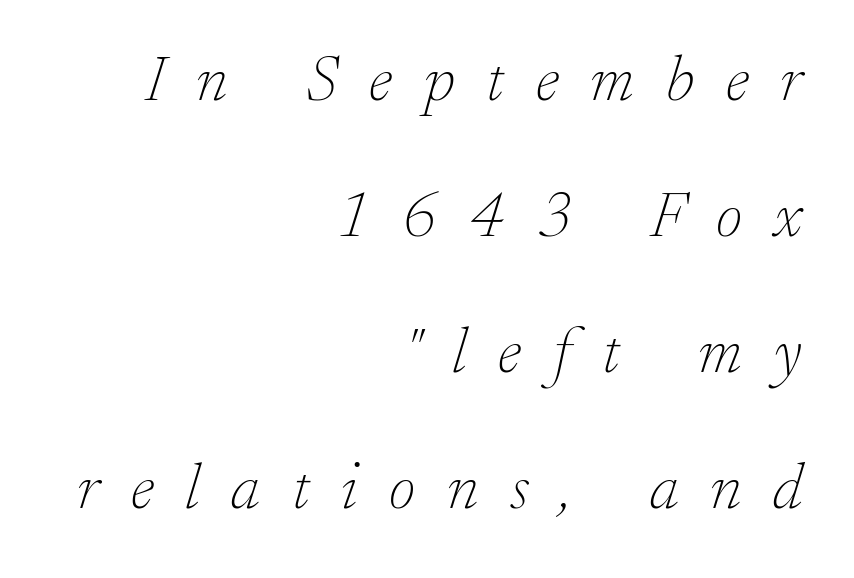
Q: Is the text bold? A: No.
Q: Is the text italic (slanted)? A: Yes, it leans right by about 17 degrees.
Q: Is the typeface a serif or a sans-serif typeface? A: Serif.
Q: Is the text underlined? A: No.
Q: How is the paragraph aligned? A: Right-aligned.
Q: Is the spacing between letters normal or unusually wide? A: Unusually wide.
Q: Is the spacing between lines tight, normal or loose? A: Loose.
Q: Width (condensed, normal, or wide)? A: Normal.
Q: Stroke contrast? A: Low.
Q: x-height? A: Small.
Q: Monospaced? A: No.
